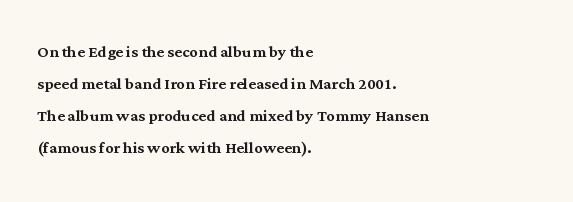
Layout note: lines flush left. The string is rendered with underlining switched off. The line texture is even and compact thanks to regular tracking. A roman cut, with each character standing at attention. The space between consecutive lines is moderate.
